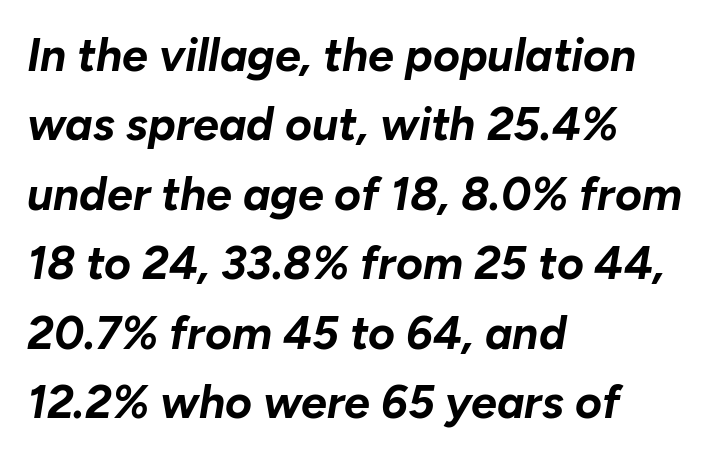
Tracking value appears to be zero — textbook default spacing. The passage shown leans; its letterforms are oblique. These words are printed bold, with thick strokes throughout. The lines in this sample share a left origin and differ only in where they stop. A bare baseline throughout the passage. Successive baselines arrive at the customary interval.
